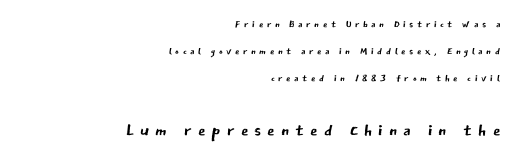
Every row of glyphs terminates at an identical x-position on the right. The typography opts for an upright posture over an oblique one. Loosely led — the rows are spread out. Look at the tracking — it's clearly loosened, letters drifting apart.
